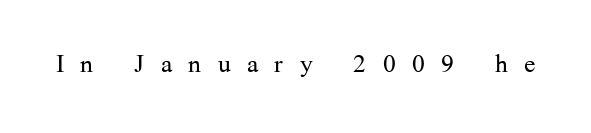
The image shows 34 px light serif type, upright; set unusually wide letter spacing (+0.48 em), not underlined; medium stroke contrast and a medium x-height.
